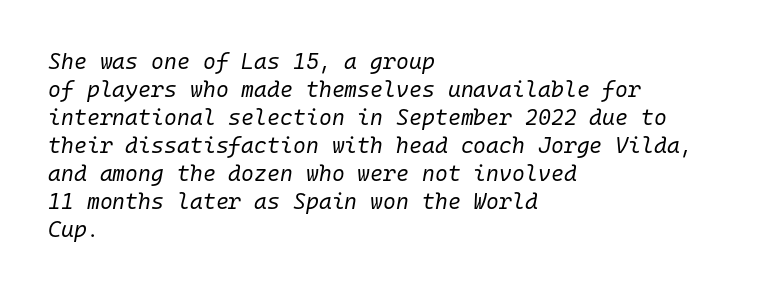
This rendering leaves character spacing at its baseline value. No chunkiness to these letters — they're not bold. The space between consecutive lines is moderate. An italicized treatment has been applied to the whole sample. Lines of text with bare space underneath.
